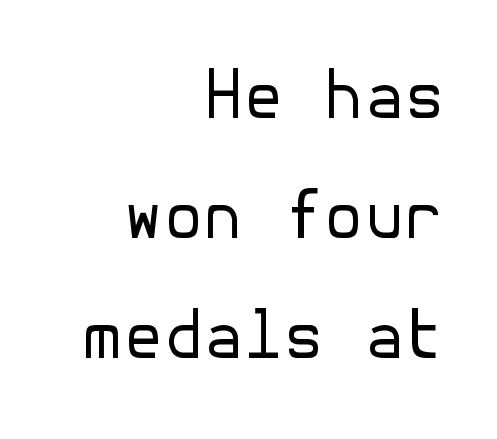
{"serif": "no", "italic": "no", "bold": "no", "weight": "regular", "width": "normal", "stroke_contrast": "low", "x_height": "medium", "underline": "no", "align": "right", "line_spacing_ratio": 1.85, "letter_spacing": "normal", "letter_spacing_em": 0.0, "glyph_px": 65}
